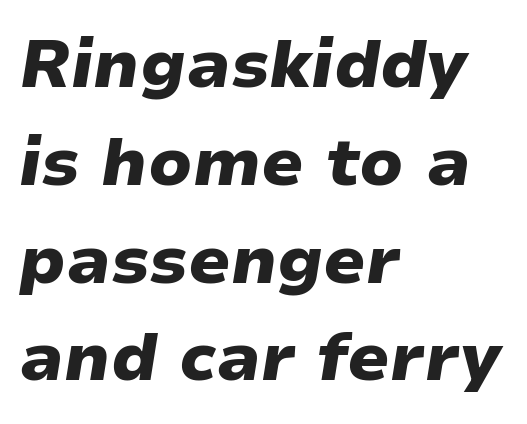
Q: Is the text bold? A: Yes.
Q: Is the text italic (slanted)? A: Yes, it leans right by about 9 degrees.
Q: Is the text underlined? A: No.
Q: How is the paragraph aligned? A: Left-aligned.
Q: Is the spacing between letters normal or unusually wide? A: Normal.
Q: Is the spacing between lines tight, normal or loose? A: Normal.
Q: Width (condensed, normal, or wide)? A: Wide.
Q: Stroke contrast? A: Low.
Q: x-height? A: Medium.
Q: Monospaced? A: No.
